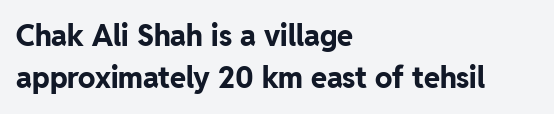
{"serif": "no", "italic": "no", "bold": "yes", "weight": "bold", "width": "normal", "stroke_contrast": "low", "x_height": "medium", "monospaced": "no", "underline": "no", "align": "left", "line_spacing": "normal", "line_spacing_ratio": 1.46, "letter_spacing": "normal", "letter_spacing_em": 0.0, "glyph_px": 29}
